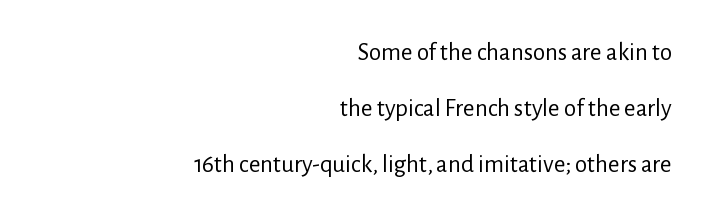
The image shows 25 px text type, upright; set right-aligned, loose line spacing (2.25x), normal letter spacing, not underlined.
